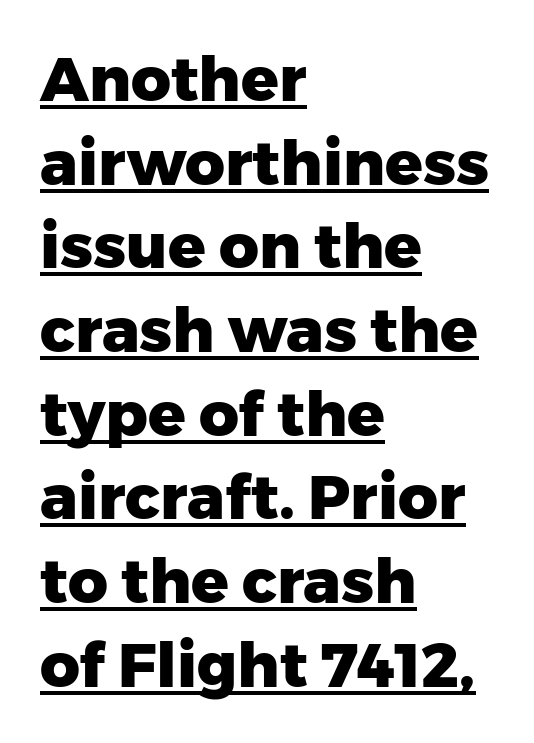
{"serif": "no", "italic": "no", "bold": "yes", "weight": "heavy", "width": "normal", "stroke_contrast": "low", "x_height": "medium", "monospaced": "no", "underline": "yes", "align": "left", "line_spacing": "normal", "line_spacing_ratio": 1.35, "letter_spacing": "normal", "letter_spacing_em": 0.0, "glyph_px": 62}
